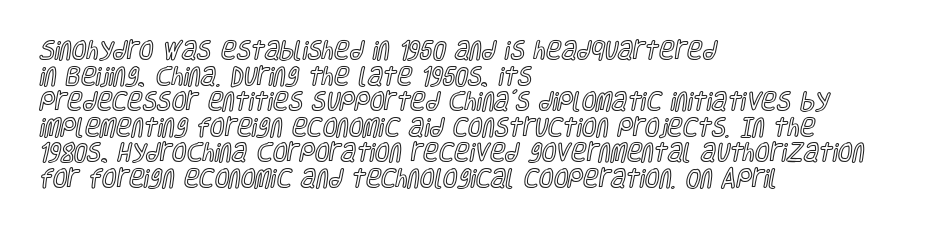
{"underline": "no", "align": "left", "line_spacing_ratio": 1.22, "letter_spacing": "normal", "letter_spacing_em": 0.0, "glyph_px": 21}
